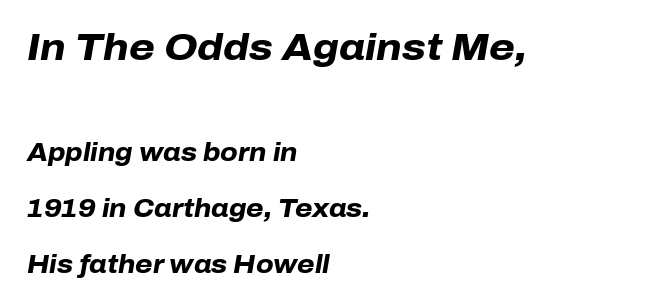
Q: Is the text bold? A: Yes.
Q: Is the text italic (slanted)? A: Yes, it leans right by about 10 degrees.
Q: Is the text underlined? A: No.
Q: How is the paragraph aligned? A: Left-aligned.
Q: Is the spacing between letters normal or unusually wide? A: Normal.
Q: Is the spacing between lines tight, normal or loose? A: Loose.
Q: Which block of text is set in a larger size, the first (top) or the second (bottom)? A: The first (top) one.
Q: Width (condensed, normal, or wide)? A: Normal.
Q: Stroke contrast? A: Low.
Q: x-height? A: Medium.
Q: Monospaced? A: No.
